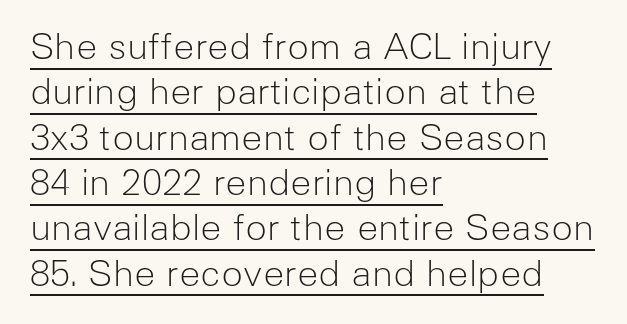
The image shows 36 px light sans-serif type, upright; set left-aligned, normal line spacing (1.26x), normal letter spacing, underlined; low stroke contrast and a medium x-height.
